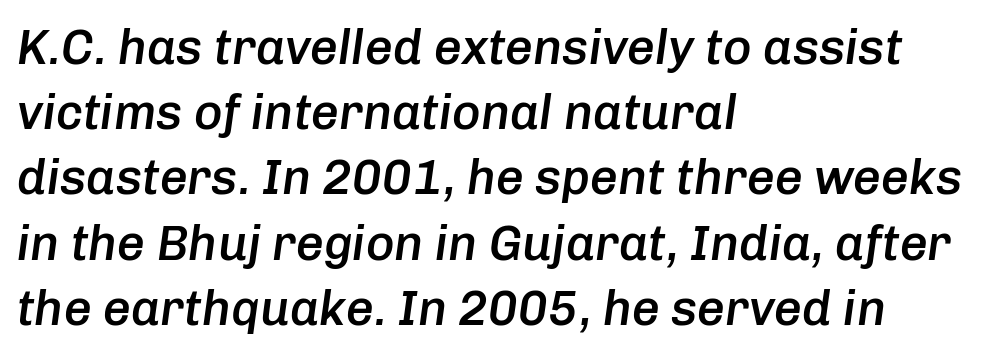
{"italic": "yes", "lean": "right", "slant_degrees": 8, "bold": "semi", "weight": "semibold", "width": "normal", "stroke_contrast": "low", "x_height": "medium", "monospaced": "no", "underline": "no", "align": "left", "line_spacing": "normal", "line_spacing_ratio": 1.33, "letter_spacing": "normal", "letter_spacing_em": 0.0, "glyph_px": 49}
